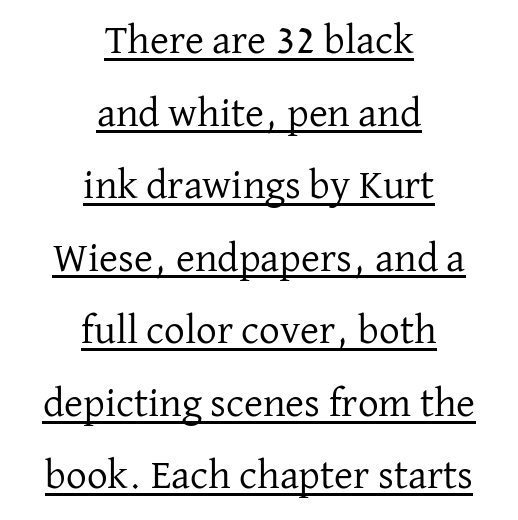
The image shows 41 px regular-weight serif type, upright; set centered, line spacing 1.77x, normal letter spacing, underlined; low stroke contrast and a medium x-height.
